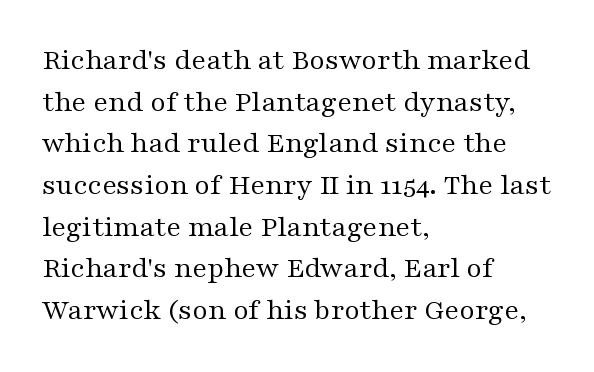
Q: Is the text bold? A: No.
Q: Is the text italic (slanted)? A: No, it is upright.
Q: Is the typeface a serif or a sans-serif typeface? A: Serif.
Q: Is the text underlined? A: No.
Q: How is the paragraph aligned? A: Left-aligned.
Q: Is the spacing between letters normal or unusually wide? A: Normal.
Q: Is the spacing between lines tight, normal or loose? A: Normal.
Q: Width (condensed, normal, or wide)? A: Wide.
Q: Stroke contrast? A: Medium.
Q: x-height? A: Medium.
Q: Monospaced? A: No.
